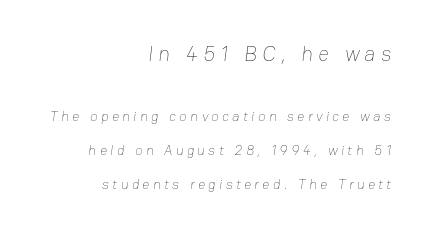
The image shows 21 px text type; set right-aligned, loose line spacing (2.41x), unusually wide letter spacing (+0.24 em), not underlined; the first (top) block is 1.5x larger.
